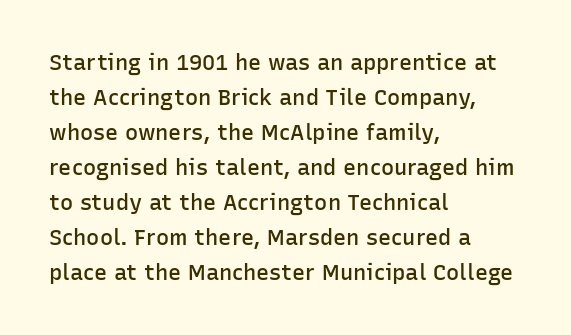
The image shows 22 px text type, upright; set left-aligned, normal line spacing (1.59x), normal letter spacing, not underlined.
